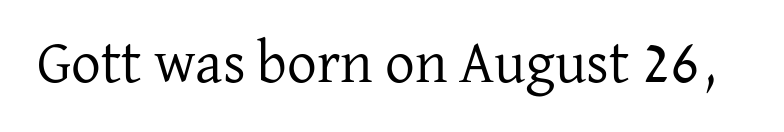
The image shows 59 px regular-weight serif type, upright; set normal letter spacing, not underlined; low stroke contrast and a medium x-height.
